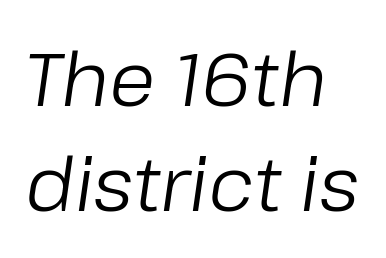
{"italic": "yes", "lean": "right", "slant_degrees": 8, "bold": "no", "weight": "regular", "width": "normal", "stroke_contrast": "low", "x_height": "medium", "monospaced": "no", "underline": "no", "align": "left", "line_spacing": "normal", "line_spacing_ratio": 1.4, "letter_spacing": "normal", "letter_spacing_em": 0.0, "glyph_px": 75}
